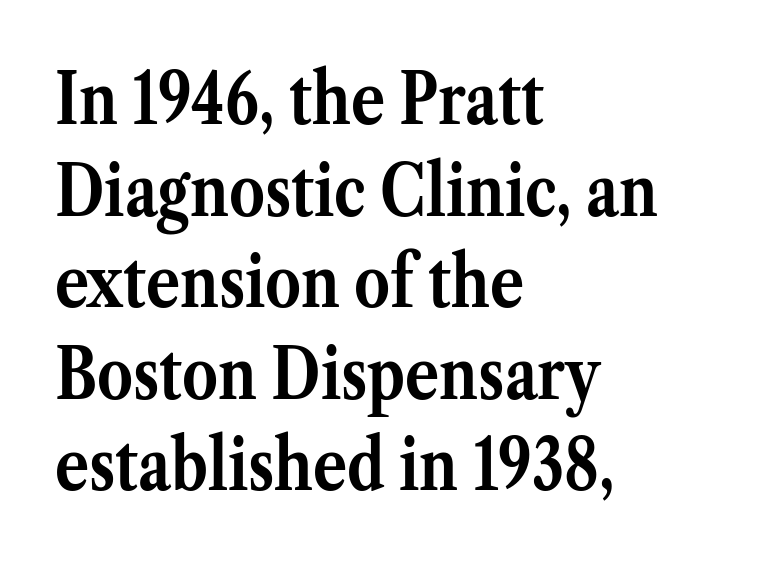
{"serif": "yes", "italic": "no", "bold": "yes", "weight": "semibold", "width": "normal", "stroke_contrast": "medium", "x_height": "medium", "monospaced": "no", "underline": "no", "align": "left", "line_spacing": "normal", "line_spacing_ratio": 1.29, "letter_spacing": "normal", "letter_spacing_em": 0.0, "glyph_px": 71}
